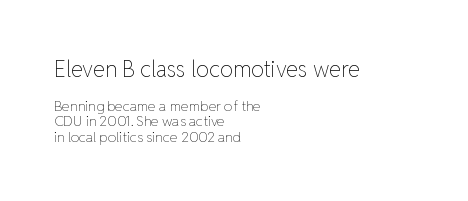
Q: Is the text bold? A: No.
Q: Is the text italic (slanted)? A: No, it is upright.
Q: Is the text underlined? A: No.
Q: How is the paragraph aligned? A: Left-aligned.
Q: Is the spacing between letters normal or unusually wide? A: Normal.
Q: Is the spacing between lines tight, normal or loose? A: Tight.
Q: Which block of text is set in a larger size, the first (top) or the second (bottom)? A: The first (top) one.
